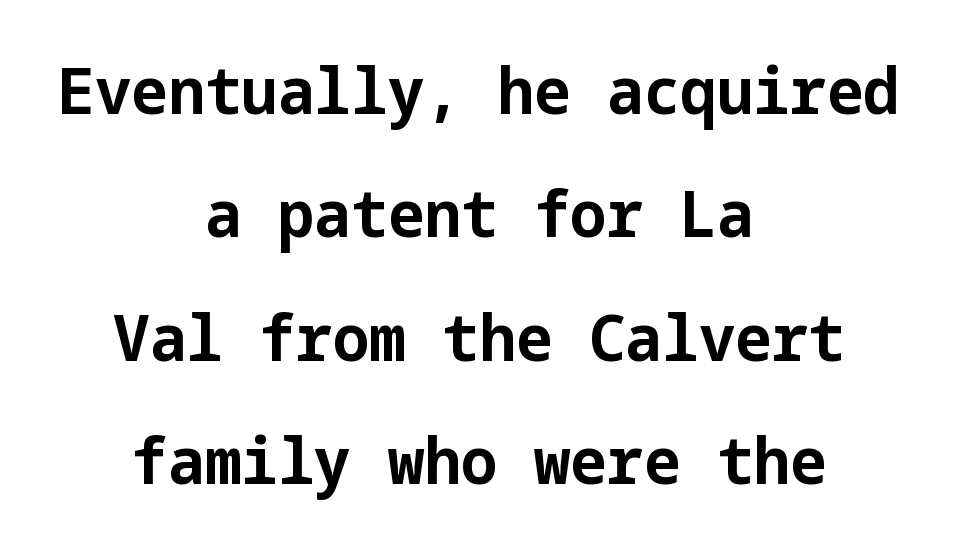
The image shows 65 px bold sans-serif type, upright; set centered, loose line spacing (1.9x), normal letter spacing, not underlined; low stroke contrast and a medium x-height.
